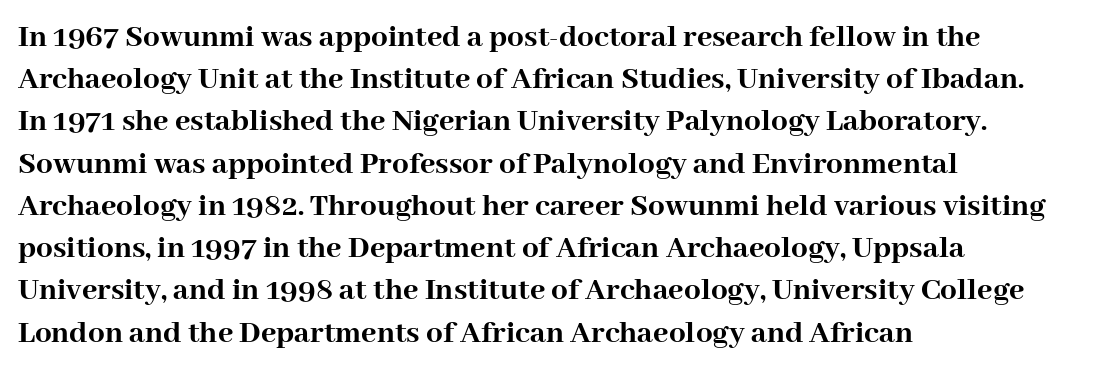
{"serif": "yes", "italic": "no", "bold": "yes", "weight": "semibold", "width": "normal", "stroke_contrast": "high", "x_height": "medium", "monospaced": "no", "underline": "no", "align": "left", "line_spacing": "normal", "line_spacing_ratio": 1.28, "letter_spacing": "normal", "letter_spacing_em": 0.0, "glyph_px": 33}
